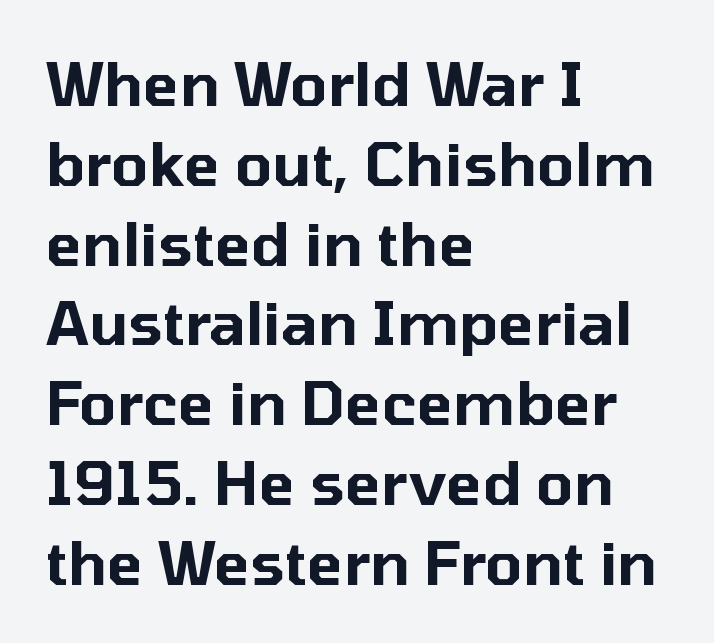
{"serif": "no", "italic": "no", "width": "normal", "stroke_contrast": "low", "x_height": "medium", "monospaced": "no", "underline": "no", "align": "left", "line_spacing": "normal", "line_spacing_ratio": 1.33, "letter_spacing": "normal", "letter_spacing_em": 0.0, "glyph_px": 60}
